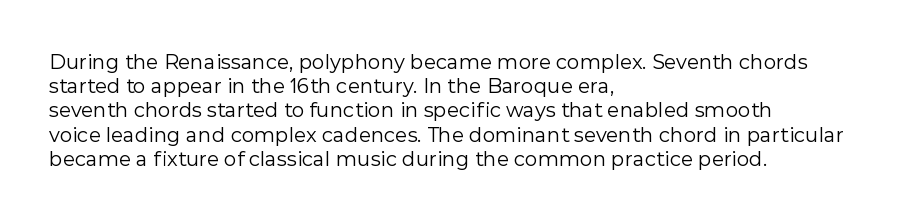
The image shows 20 px text type, upright; set left-aligned, line spacing 1.21x, normal letter spacing, not underlined.
